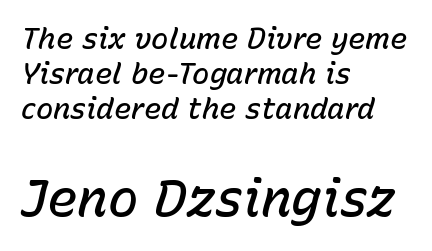
Q: Is the text bold? A: Semi-bold.
Q: Is the text italic (slanted)? A: Yes, it leans right by about 15 degrees.
Q: Is the text underlined? A: No.
Q: How is the paragraph aligned? A: Left-aligned.
Q: Is the spacing between letters normal or unusually wide? A: Normal.
Q: Which block of text is set in a larger size, the first (top) or the second (bottom)? A: The second (bottom) one.
Q: Width (condensed, normal, or wide)? A: Normal.
Q: Stroke contrast? A: Low.
Q: x-height? A: Medium.
Q: Monospaced? A: No.
